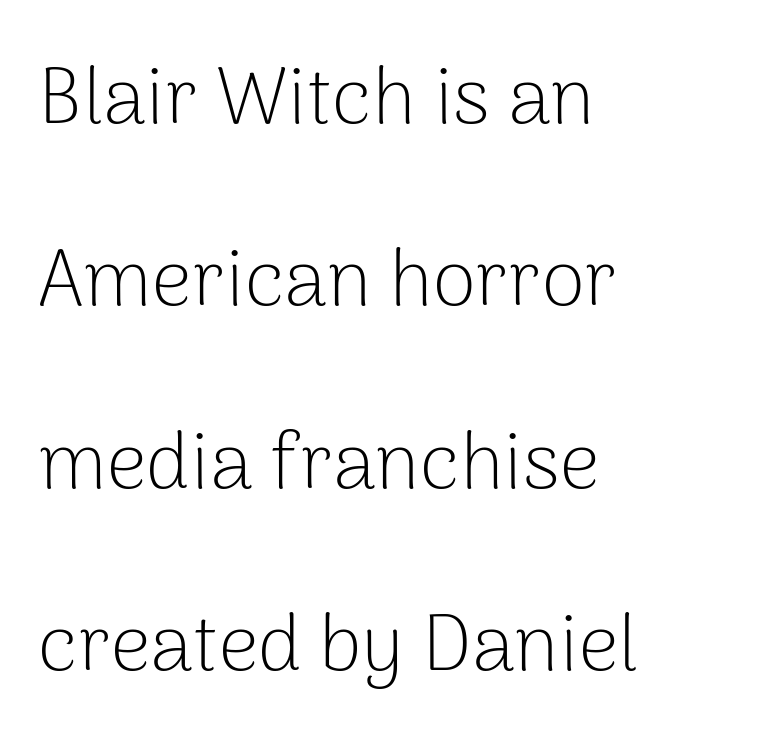
{"serif": "no", "italic": "no", "bold": "no", "weight": "light", "width": "normal", "stroke_contrast": "low", "x_height": "medium", "monospaced": "no", "underline": "no", "align": "left", "line_spacing": "loose", "line_spacing_ratio": 2.31, "letter_spacing": "normal", "letter_spacing_em": 0.0, "glyph_px": 79}
